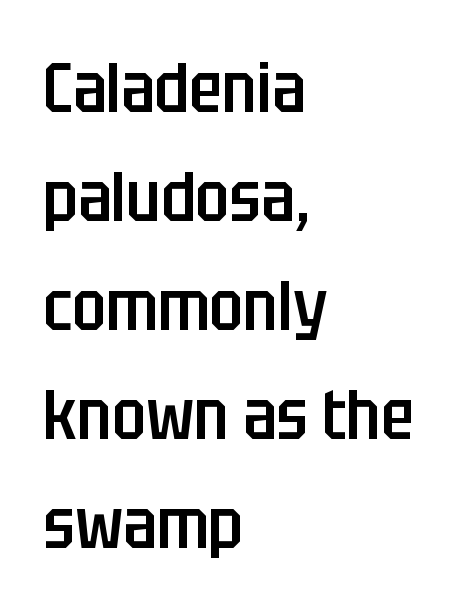
The paragraph shown leans on its left margin. Words float on clear page, feet unadorned. Vertical spacing — default. As a designer I'd log this as weight 600, semibold. Words appear dense and cohesive because spacing is normal.
